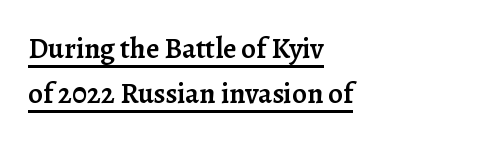
Every character sits straight up, as roman type does. You could not count columns in this text — the font is proportionally spaced. Looks like someone drew a line under every word here. The rendering shows small feet on the letterforms — a serif design.
